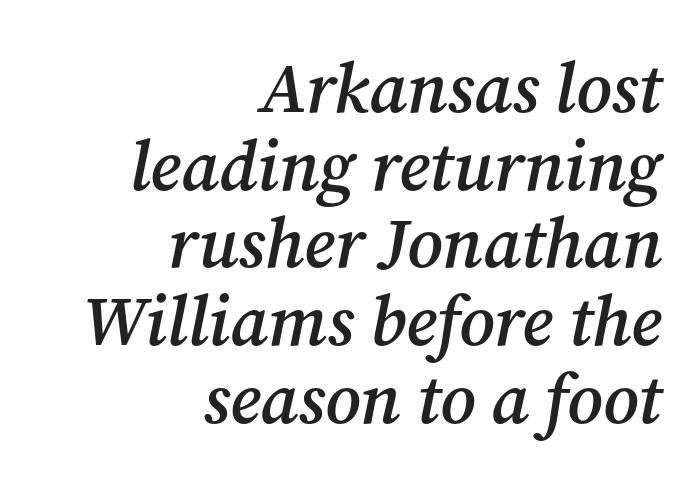
This sample uses a serif face. The lines in this sample share a right terminus and differ only in where they begin. Do the characters align in a grid? No, the font is proportional. The rendering applies a slant to the glyphs. The words here are not underlined.
